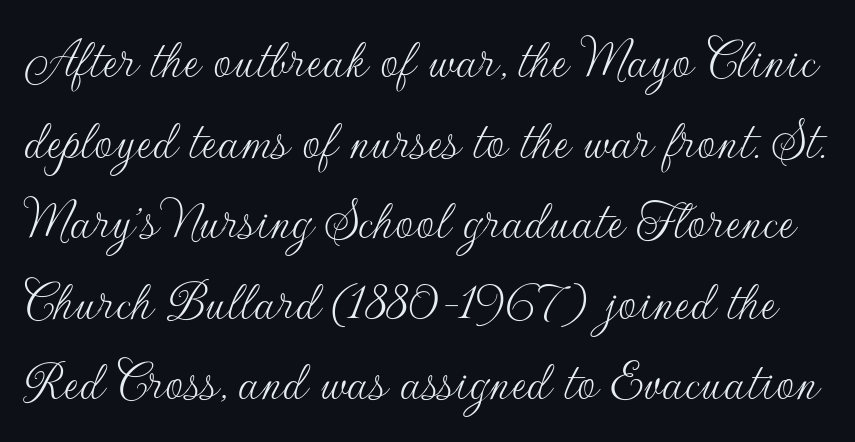
The image shows 58 px thin sans-serif type; set normal line spacing (1.39x), normal letter spacing, not underlined; low stroke contrast and a small x-height.
